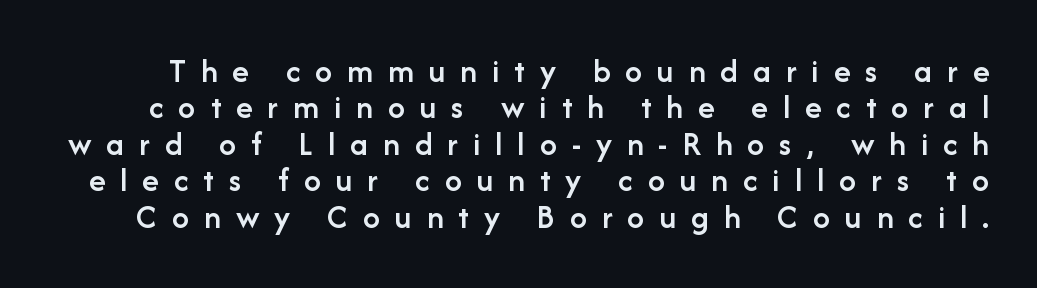
{"serif": "no", "italic": "no", "bold": "semi", "weight": "semibold", "width": "normal", "stroke_contrast": "low", "x_height": "medium", "monospaced": "no", "underline": "no", "line_spacing": "tight", "line_spacing_ratio": 1.07, "letter_spacing": "wide", "letter_spacing_em": 0.44, "glyph_px": 34}
